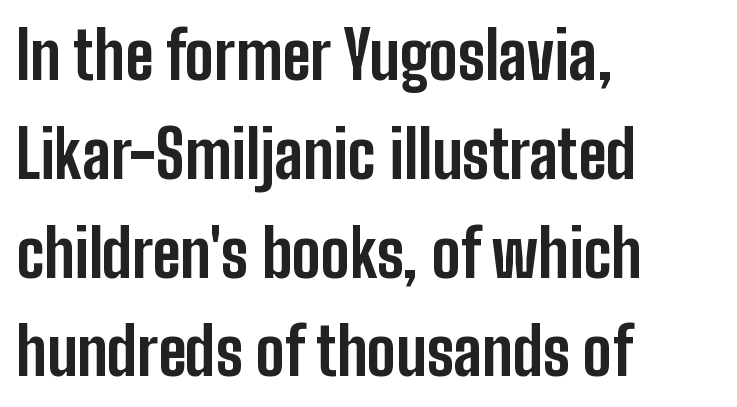
The image shows 65 px bold, condensed sans-serif type, upright; set left-aligned, normal line spacing (1.52x), normal letter spacing, not underlined; low stroke contrast and a medium x-height.
